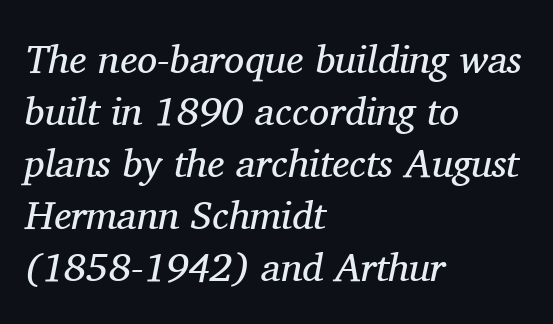
A typesetter would call this leading conventional body-copy spacing. No letter is thick-stroked: the sample isn't bold. Spacing between characters is what you'd get straight out of the box. The typography opts for an oblique posture over an upright one. These lines are composed in type with serifs.
